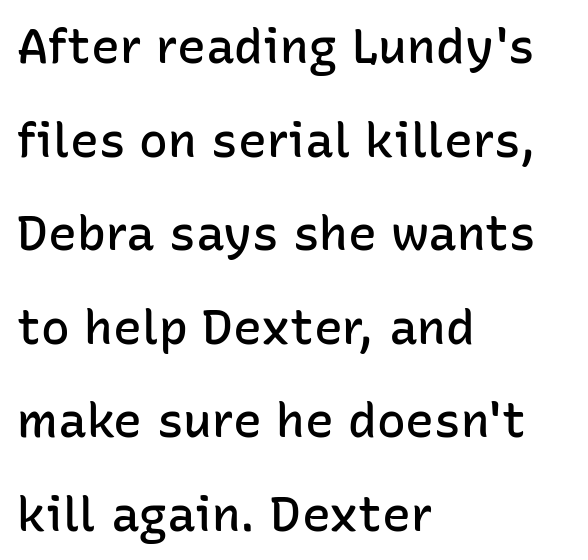
Classification — sans serif. Layout note: lines flush left. Bold? Not quite — semibold, heavier than regular but stopping short. Posture: upright roman. Rule under the text: the space is simply empty.
